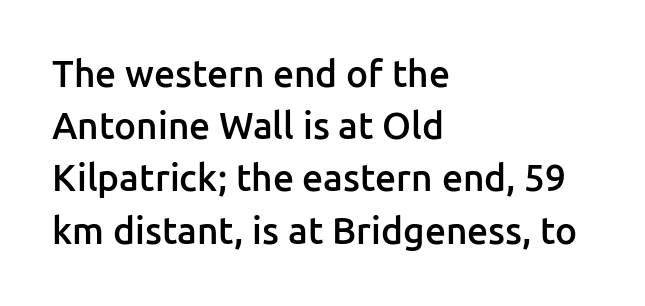
Q: Is the text bold? A: Semi-bold.
Q: Is the text italic (slanted)? A: No, it is upright.
Q: Is the typeface a serif or a sans-serif typeface? A: Sans-serif.
Q: Is the text underlined? A: No.
Q: How is the paragraph aligned? A: Left-aligned.
Q: Is the spacing between letters normal or unusually wide? A: Normal.
Q: Is the spacing between lines tight, normal or loose? A: Normal.
Q: Width (condensed, normal, or wide)? A: Normal.
Q: Stroke contrast? A: Low.
Q: x-height? A: Medium.
Q: Monospaced? A: No.
